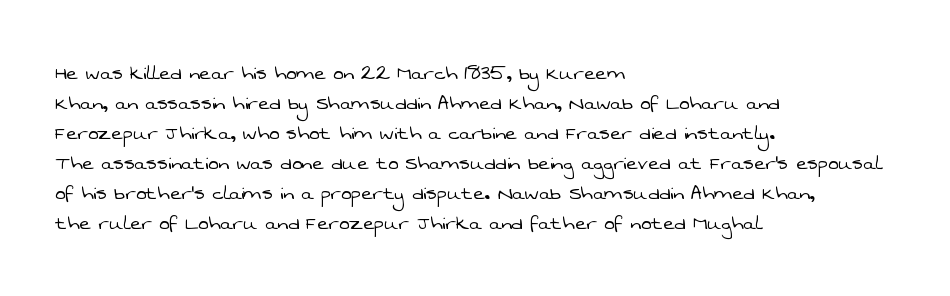
The image shows 24 px text type; set left-aligned, normal line spacing (1.25x), normal letter spacing, not underlined.
